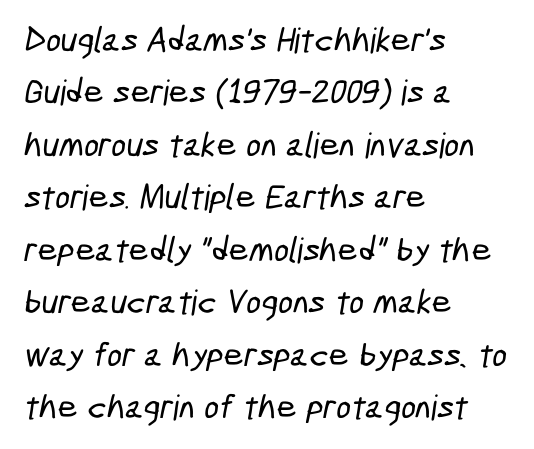
Baseline-to-baseline distance is the conventional proportion of letter height. A typesetter would call this proportional, since set widths differ per character. Serifs: no, the terminals of the letterforms are clean. Nobody touched the tracking dial on this one.
